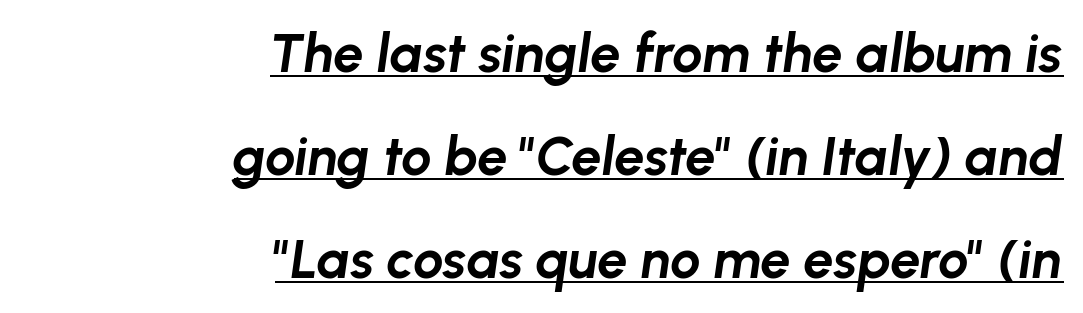
The image shows 54 px bold type, italic (leaning right); set right-aligned, loose line spacing (1.91x), normal letter spacing, underlined; low stroke contrast and a medium x-height.
